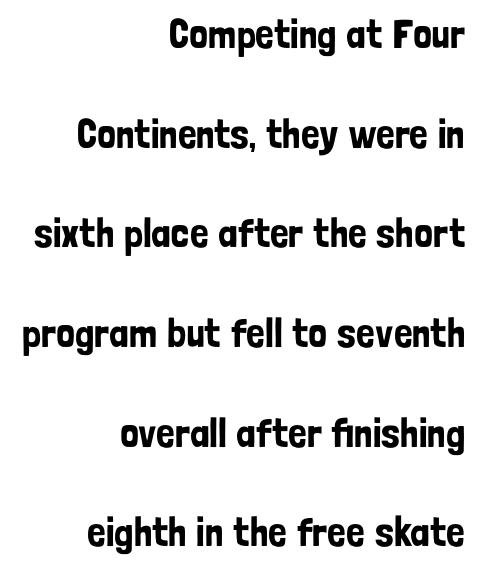
The typesetter chose a ragged-left arrangement here. Unlike italic type, these characters show no tilt at all. These lines are rendered in a variable-pitch font. Horizontal bands of white between lines are thick stripes. Serif or sans? Sans — the stroke terminals are bare.
